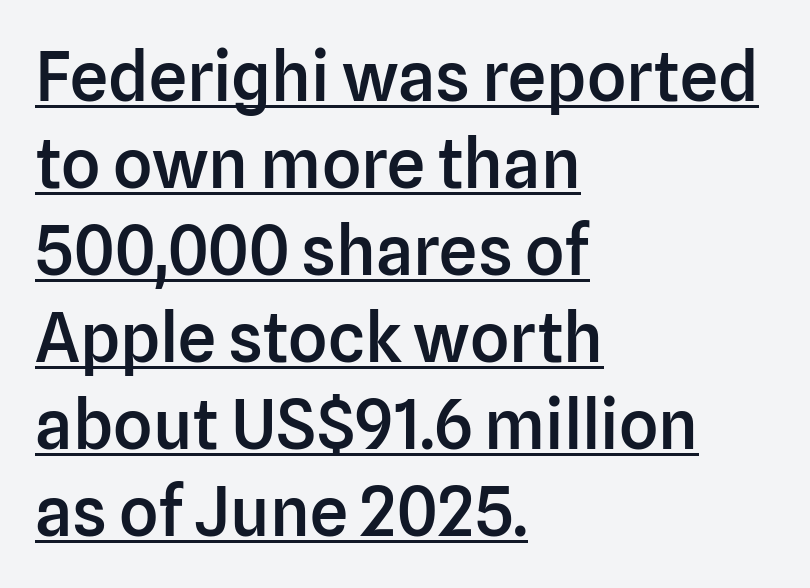
The image shows 68 px semibold sans-serif type, upright; set left-aligned, normal line spacing (1.28x), normal letter spacing, underlined; low stroke contrast and a medium x-height.
